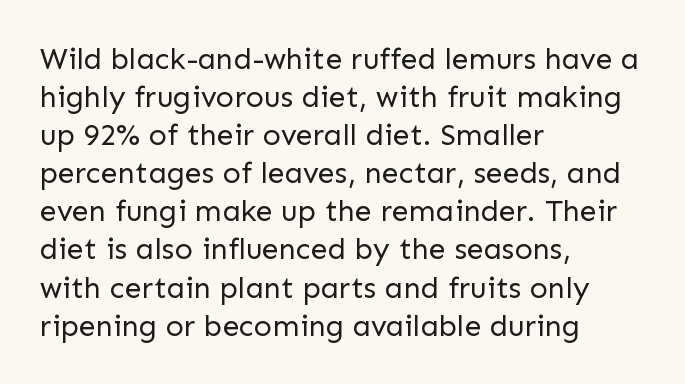
{"serif": "no", "italic": "no", "bold": "no", "weight": "regular", "width": "normal", "stroke_contrast": "low", "x_height": "medium", "monospaced": "no", "underline": "no", "align": "left", "line_spacing": "normal", "line_spacing_ratio": 1.27, "letter_spacing": "normal", "letter_spacing_em": 0.0, "glyph_px": 30}
